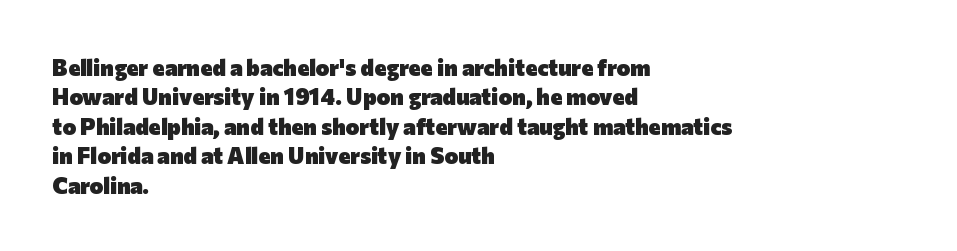
In terms of posture, this sample is upright. Whoever set this chose a conventional vertical rhythm. The space directly below the letters is spotless. A typesetter would call this zero additional tracking.
